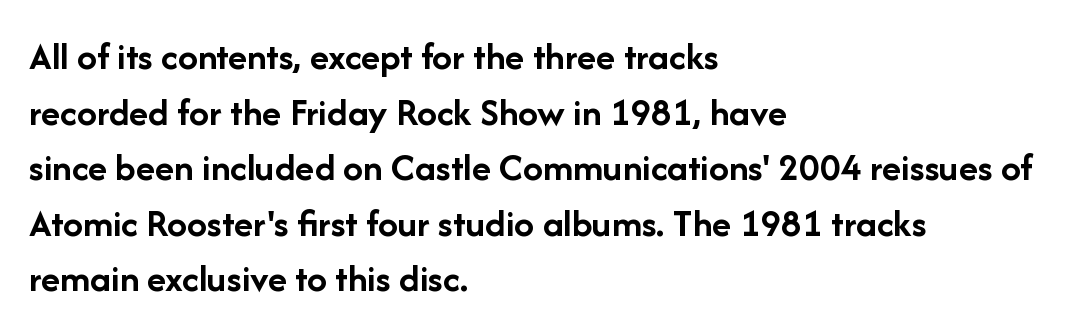
{"serif": "no", "italic": "no", "bold": "yes", "weight": "semibold", "width": "normal", "stroke_contrast": "low", "x_height": "medium", "monospaced": "no", "underline": "no", "align": "left", "line_spacing": "normal", "line_spacing_ratio": 1.39, "letter_spacing": "normal", "letter_spacing_em": 0.0, "glyph_px": 40}
